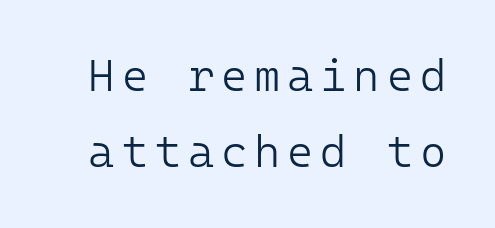
The image shows 45 px light sans-serif type, upright; set normal line spacing (1.7x), not underlined; low stroke contrast and a medium x-height.
